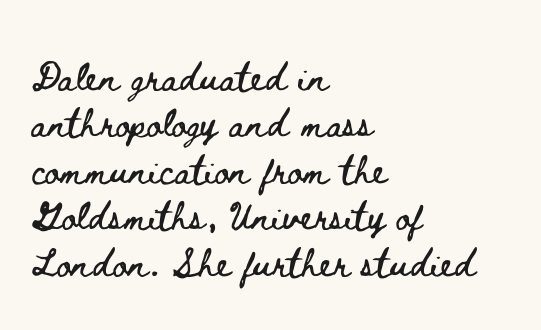
The image shows 36 px wide type; set left-aligned, normal line spacing (1.29x), normal letter spacing, not underlined; low stroke contrast and a small x-height.
